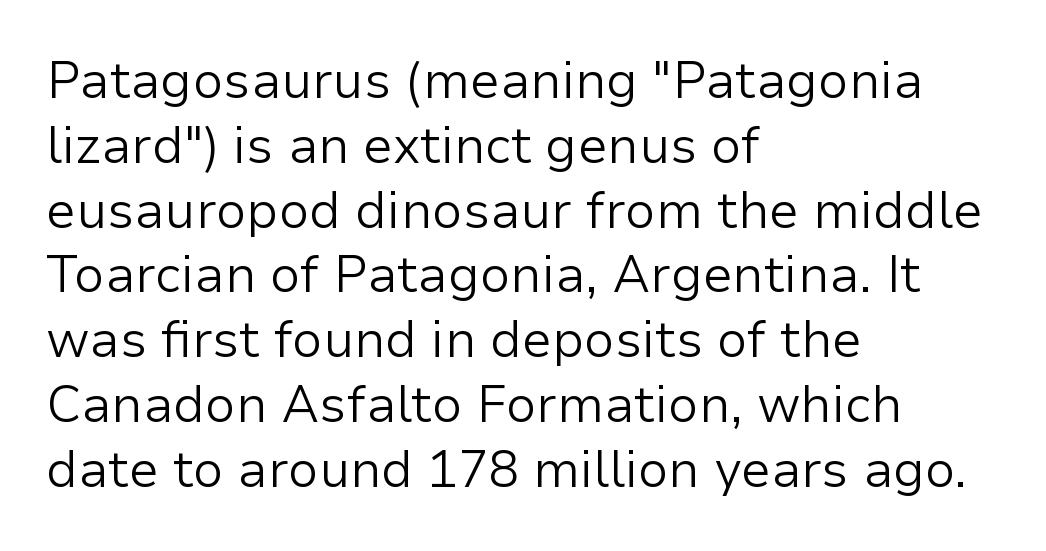
The image shows 51 px light sans-serif type, upright; set left-aligned, normal line spacing (1.27x), normal letter spacing, not underlined; low stroke contrast and a medium x-height.
